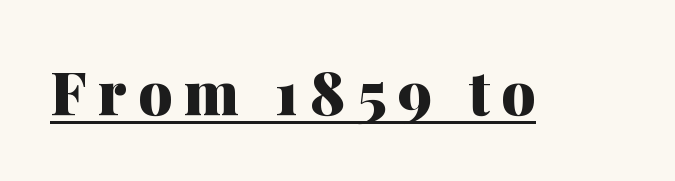
A baseline rule has been typeset under these characters. Quick note: not italic, upright. Do the characters align in a grid? No, the font is proportional. A full-strength bold gives these letters their thick strokes. The type family on display is of the serif kind.
